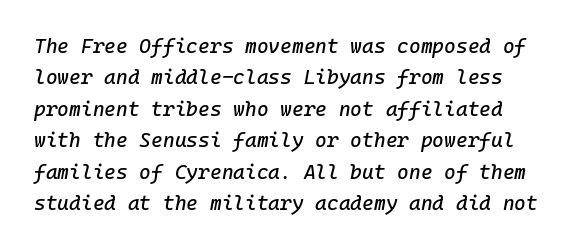
Q: Is the text italic (slanted)? A: Yes, it leans right by about 10 degrees.
Q: Is the text underlined? A: No.
Q: Is the spacing between letters normal or unusually wide? A: Normal.
Q: Is the spacing between lines tight, normal or loose? A: Normal.
